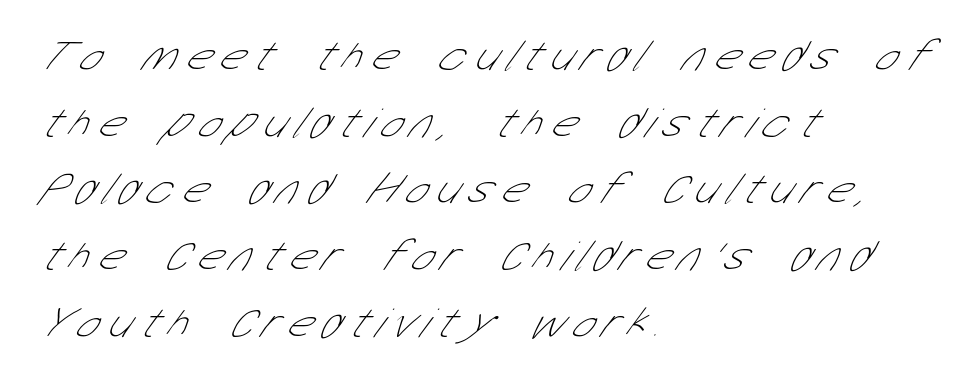
The zone under the glyphs is completely vacant. The rendering anchors every line to the left-hand side. The line texture is sparse and dotted thanks to wide tracking. These lines are rendered in a variable-pitch font. The typeface chosen for these lines omits serifs. The line-height multiplier appears to be the usual default.
